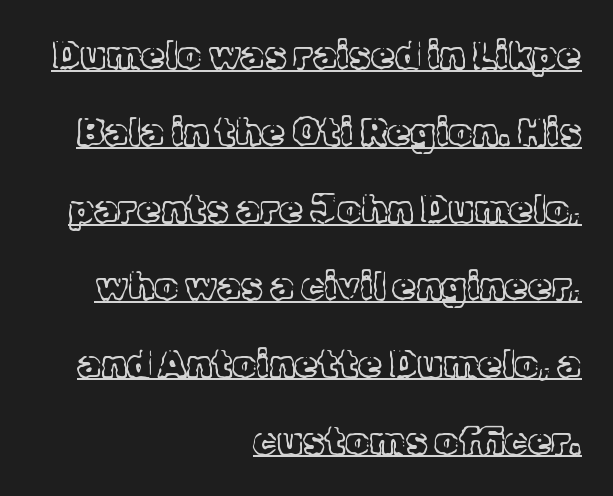
The image shows 38 px light serif type, upright; set right-aligned, loose line spacing (2.03x), normal letter spacing, underlined; a medium x-height.
